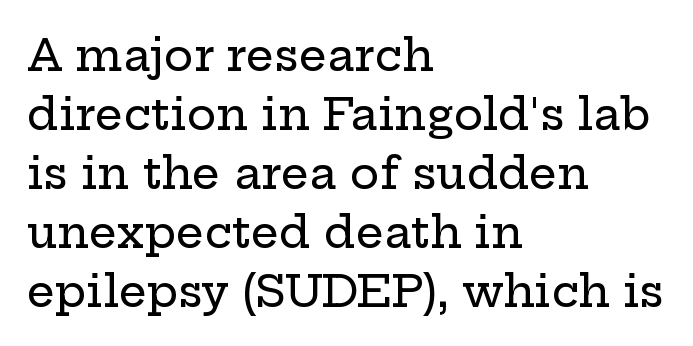
The image shows 44 px wide serif type, upright; set left-aligned, normal line spacing (1.34x), normal letter spacing, not underlined; low stroke contrast and a medium x-height.
